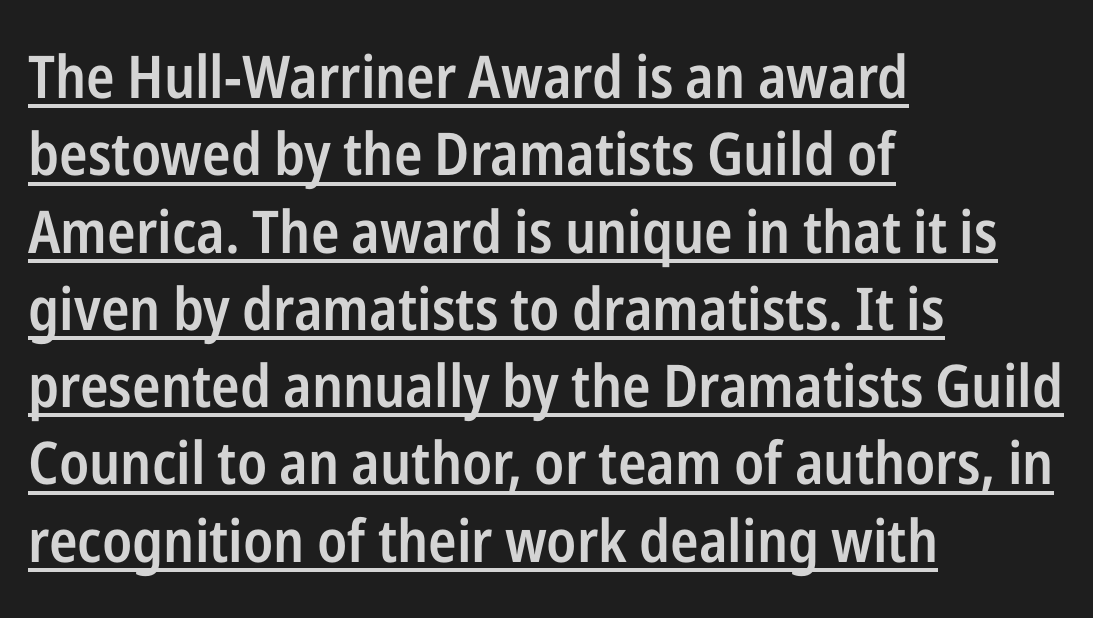
The image shows 59 px semibold, condensed sans-serif type, upright; set left-aligned, normal line spacing (1.31x), normal letter spacing, underlined; low stroke contrast and a medium x-height.
